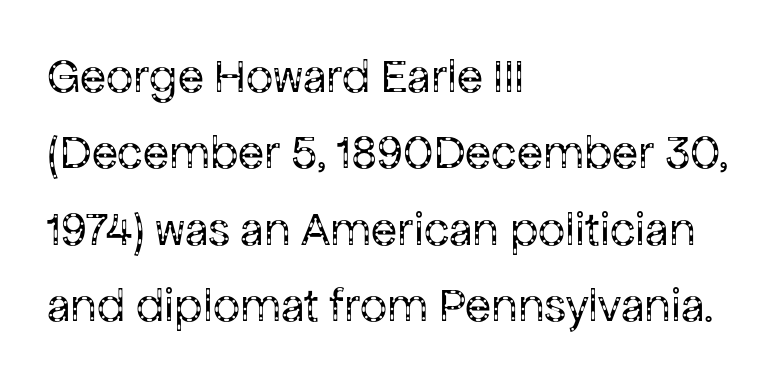
{"serif": "no", "italic": "no", "bold": "no", "weight": "regular", "width": "normal", "stroke_contrast": "low", "x_height": "medium", "monospaced": "no", "underline": "no", "align": "left", "line_spacing": "normal", "line_spacing_ratio": 1.59, "letter_spacing": "normal", "letter_spacing_em": 0.0, "glyph_px": 48}
